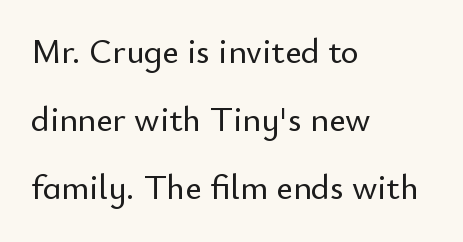
{"serif": "no", "italic": "no", "width": "normal", "stroke_contrast": "low", "x_height": "small", "monospaced": "no", "underline": "no", "align": "left", "line_spacing": "loose", "line_spacing_ratio": 1.95, "letter_spacing": "normal", "letter_spacing_em": 0.0, "glyph_px": 35}
